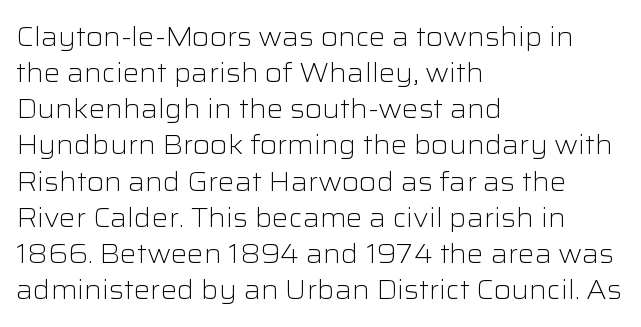
The image shows 26 px text type, upright; set left-aligned, normal line spacing (1.39x), normal letter spacing, not underlined.
